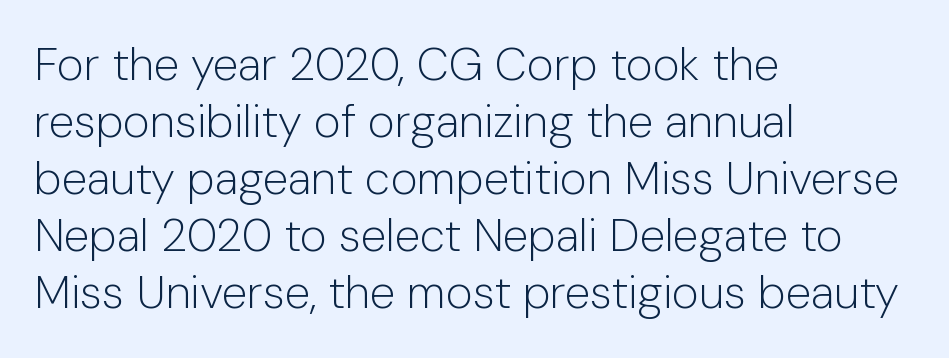
{"serif": "no", "italic": "no", "bold": "no", "weight": "light", "width": "normal", "stroke_contrast": "low", "x_height": "medium", "monospaced": "no", "underline": "no", "align": "left", "line_spacing_ratio": 1.24, "letter_spacing": "normal", "letter_spacing_em": 0.0, "glyph_px": 46}
